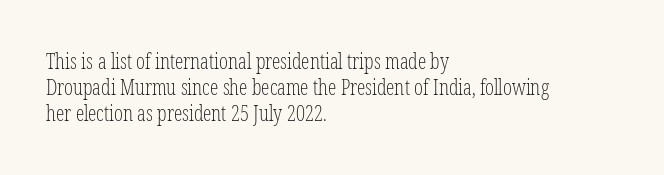
The image shows 21 px text type, upright; set left-aligned, line spacing 1.24x, normal letter spacing, not underlined.
